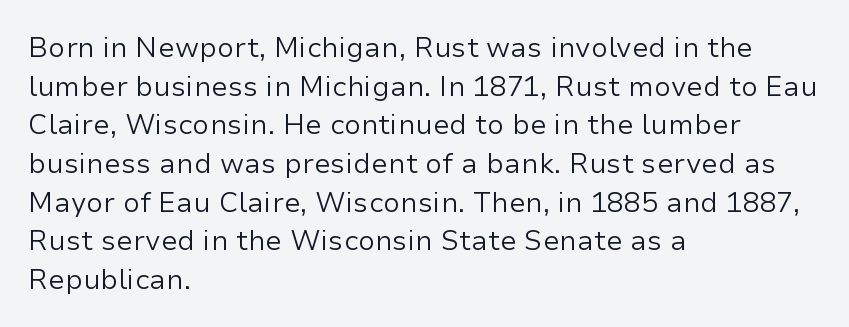
{"serif": "no", "italic": "no", "bold": "no", "weight": "regular", "width": "normal", "stroke_contrast": "low", "x_height": "medium", "monospaced": "no", "underline": "no", "align": "left", "line_spacing": "normal", "line_spacing_ratio": 1.38, "letter_spacing": "normal", "letter_spacing_em": 0.0, "glyph_px": 28}
